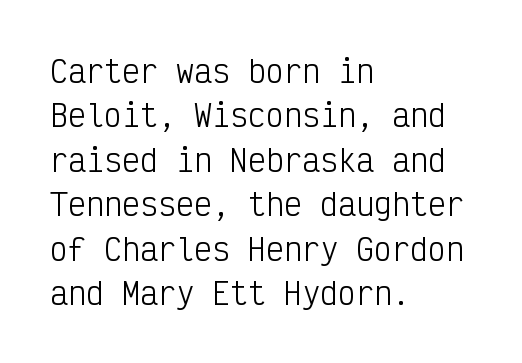
The glyphs are unaccompanied by any horizontal stroke below them. Each letter, wide or thin by design, is forced into the same width here. Students, observe: this is what conventionally led text looks like. Does the lettering tilt? It doesn't — this is upright.
